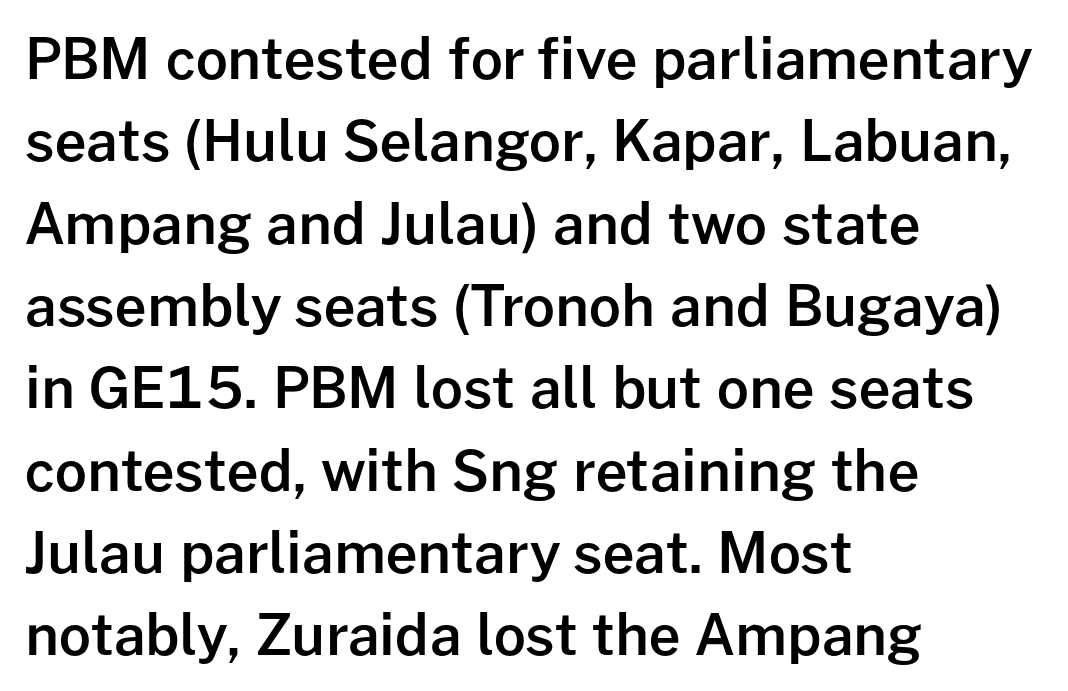
The image shows 56 px semibold sans-serif type, upright; set left-aligned, normal line spacing (1.47x), normal letter spacing, not underlined; low stroke contrast and a medium x-height.
